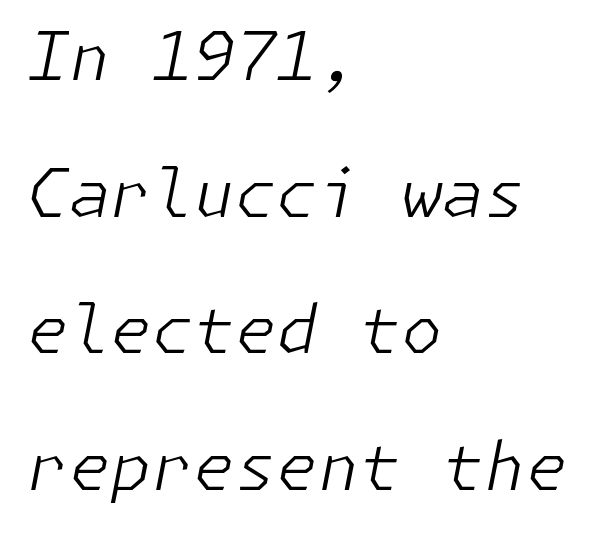
Q: Is the text bold? A: No.
Q: Is the text italic (slanted)? A: Yes, it leans right by about 11 degrees.
Q: Is the text underlined? A: No.
Q: How is the paragraph aligned? A: Left-aligned.
Q: Is the spacing between letters normal or unusually wide? A: Normal.
Q: Is the spacing between lines tight, normal or loose? A: Loose.
Q: Width (condensed, normal, or wide)? A: Normal.
Q: Stroke contrast? A: Low.
Q: x-height? A: Medium.
